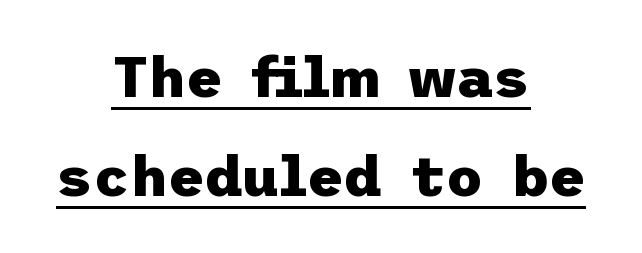
{"serif": "no", "italic": "no", "bold": "yes", "weight": "heavy", "width": "normal", "stroke_contrast": "low", "x_height": "medium", "underline": "yes", "align": "center", "line_spacing_ratio": 1.73, "letter_spacing": "normal", "letter_spacing_em": 0.0, "glyph_px": 57}
